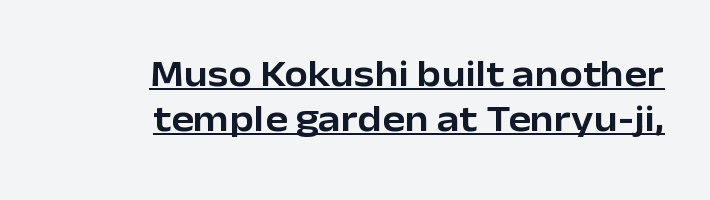
Q: Is the text italic (slanted)? A: No, it is upright.
Q: Is the typeface a serif or a sans-serif typeface? A: Sans-serif.
Q: Is the text underlined? A: Yes.
Q: How is the paragraph aligned? A: Right-aligned.
Q: Is the spacing between letters normal or unusually wide? A: Normal.
Q: Width (condensed, normal, or wide)? A: Normal.
Q: Stroke contrast? A: Low.
Q: x-height? A: Medium.
Q: Monospaced? A: No.
